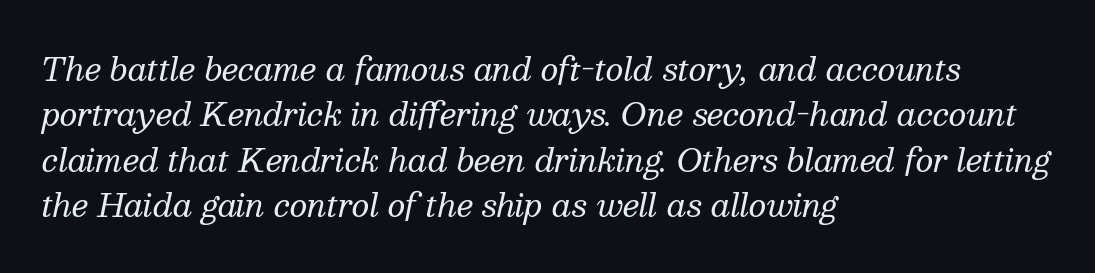
Q: Is the text bold? A: No.
Q: Is the text italic (slanted)? A: Yes, it leans right by about 13 degrees.
Q: Is the typeface a serif or a sans-serif typeface? A: Serif.
Q: Is the text underlined? A: No.
Q: How is the paragraph aligned? A: Left-aligned.
Q: Is the spacing between letters normal or unusually wide? A: Normal.
Q: Is the spacing between lines tight, normal or loose? A: Normal.
Q: Width (condensed, normal, or wide)? A: Normal.
Q: Stroke contrast? A: Medium.
Q: x-height? A: Medium.
Q: Monospaced? A: No.
